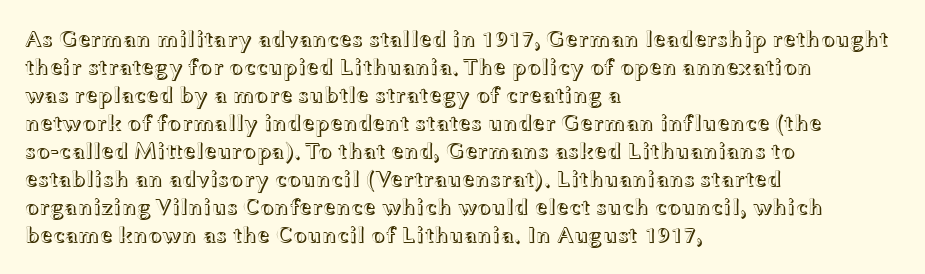
{"italic": "no", "underline": "no", "align": "left", "line_spacing_ratio": 1.22, "letter_spacing": "normal", "letter_spacing_em": 0.0, "glyph_px": 23}
